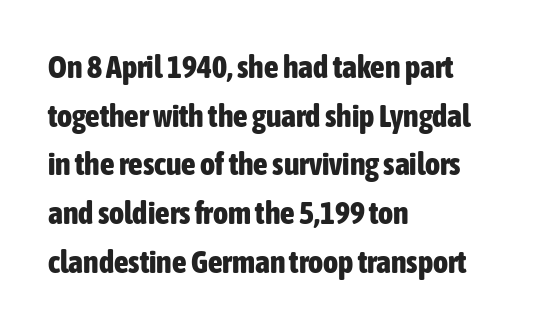
{"serif": "no", "italic": "no", "bold": "yes", "weight": "bold", "width": "condensed", "stroke_contrast": "low", "x_height": "medium", "monospaced": "no", "underline": "no", "align": "left", "line_spacing": "normal", "line_spacing_ratio": 1.52, "letter_spacing": "normal", "letter_spacing_em": 0.0, "glyph_px": 32}
